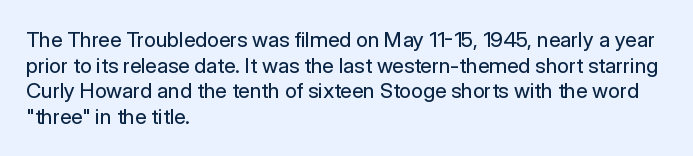
Does extra space separate the letters? No, they use regular spacing. The passage is arranged the way most books set body copy — flush left. The area under the type is left untouched. The face looks like a standard text weight, possibly lighter. Notice how the stems are strictly vertical — no italics here.
